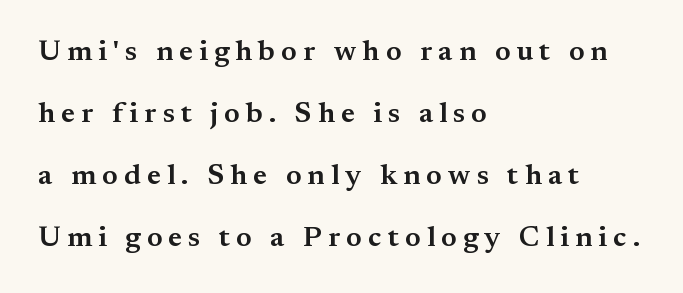
The image shows 29 px semibold serif type, upright; set left-aligned, loose line spacing (2.14x), unusually wide letter spacing (+0.21 em), not underlined; medium stroke contrast and a small x-height.
